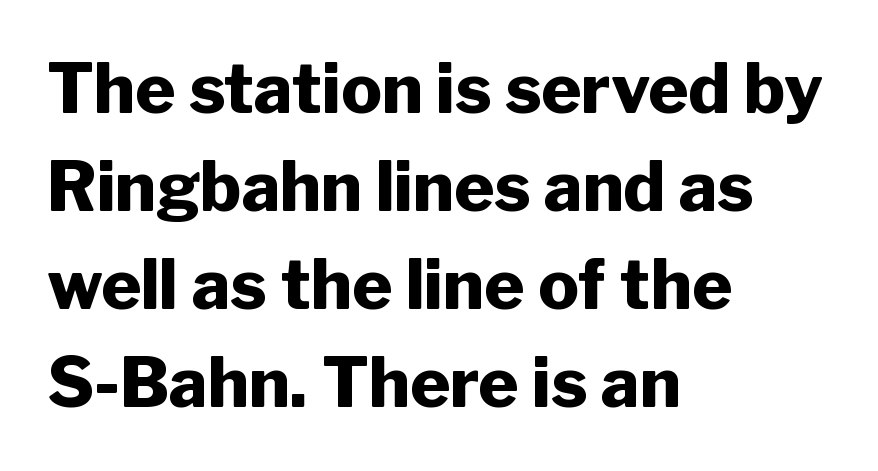
Q: Is the text bold? A: Yes.
Q: Is the text italic (slanted)? A: No, it is upright.
Q: Is the typeface a serif or a sans-serif typeface? A: Sans-serif.
Q: Is the text underlined? A: No.
Q: How is the paragraph aligned? A: Left-aligned.
Q: Is the spacing between letters normal or unusually wide? A: Normal.
Q: Is the spacing between lines tight, normal or loose? A: Normal.
Q: Width (condensed, normal, or wide)? A: Normal.
Q: Stroke contrast? A: Low.
Q: x-height? A: Medium.
Q: Monospaced? A: No.
